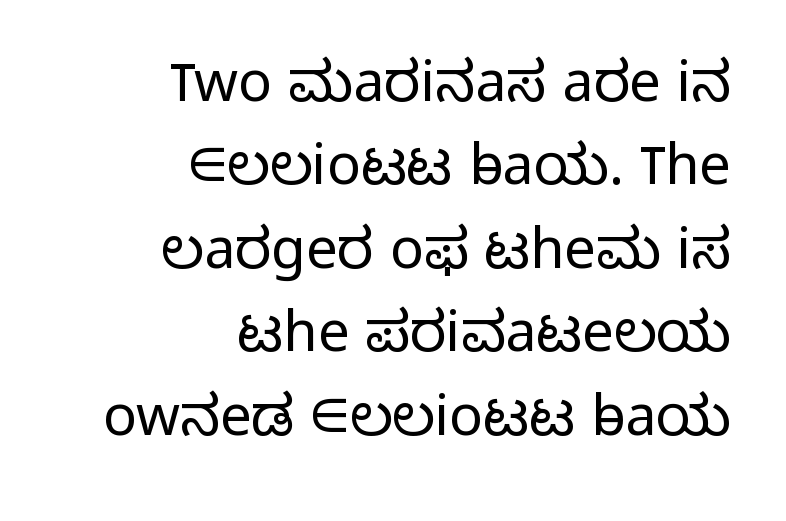
The image shows 56 px light sans-serif type, upright; set right-aligned, normal line spacing (1.49x), normal letter spacing, not underlined; low stroke contrast and a medium x-height.
